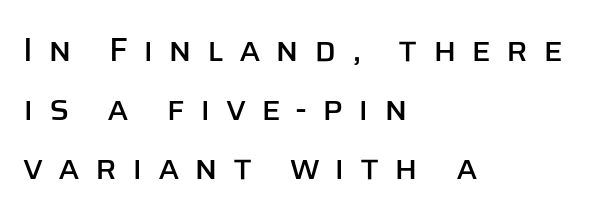
{"serif": "no", "italic": "no", "width": "normal", "stroke_contrast": "low", "x_height": "large", "monospaced": "no", "underline": "no", "align": "left", "line_spacing_ratio": 1.79, "letter_spacing": "wide", "letter_spacing_em": 0.45, "glyph_px": 33}
